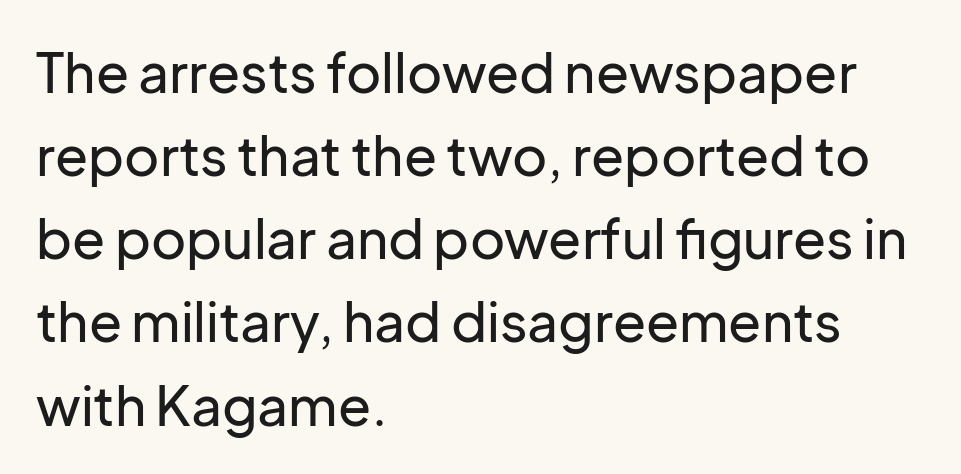
Q: Is the text italic (slanted)? A: No, it is upright.
Q: Is the typeface a serif or a sans-serif typeface? A: Sans-serif.
Q: Is the text underlined? A: No.
Q: How is the paragraph aligned? A: Left-aligned.
Q: Is the spacing between letters normal or unusually wide? A: Normal.
Q: Is the spacing between lines tight, normal or loose? A: Normal.
Q: Width (condensed, normal, or wide)? A: Normal.
Q: Stroke contrast? A: Low.
Q: x-height? A: Medium.
Q: Monospaced? A: No.
